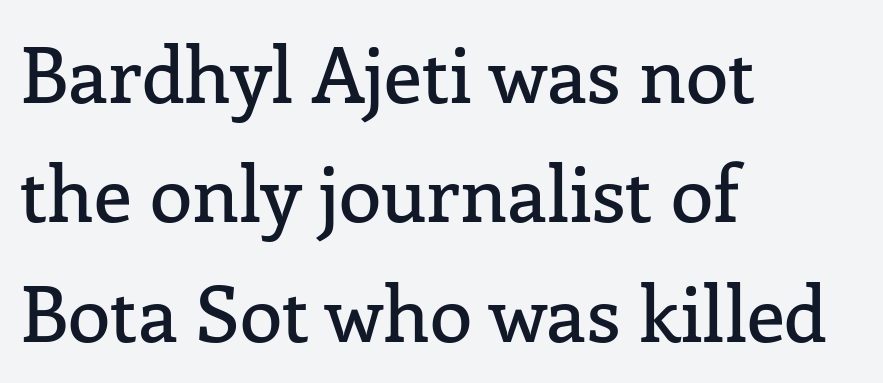
{"serif": "yes", "italic": "no", "width": "normal", "stroke_contrast": "low", "x_height": "medium", "monospaced": "no", "underline": "no", "align": "left", "line_spacing": "normal", "line_spacing_ratio": 1.55, "letter_spacing": "normal", "letter_spacing_em": 0.0, "glyph_px": 77}
